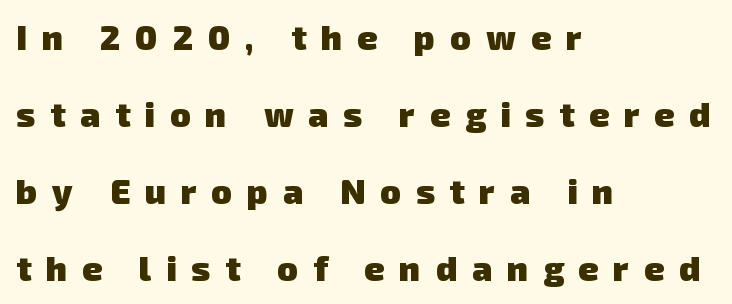
The image shows 34 px heavy sans-serif type; set left-aligned, loose line spacing (2.26x), unusually wide letter spacing (+0.44 em), not underlined; low stroke contrast and a medium x-height.
